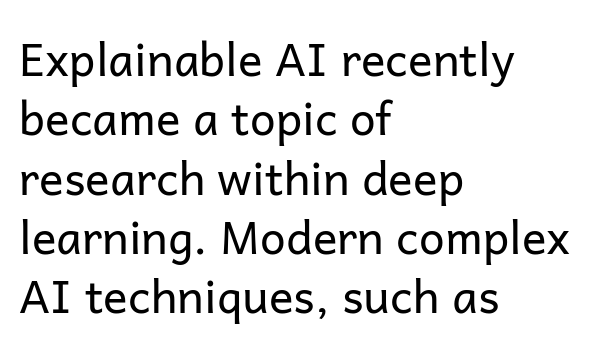
Q: Is the text bold? A: No.
Q: Is the text italic (slanted)? A: No, it is upright.
Q: Is the typeface a serif or a sans-serif typeface? A: Sans-serif.
Q: Is the text underlined? A: No.
Q: How is the paragraph aligned? A: Left-aligned.
Q: Is the spacing between letters normal or unusually wide? A: Normal.
Q: Is the spacing between lines tight, normal or loose? A: Normal.
Q: Width (condensed, normal, or wide)? A: Normal.
Q: Stroke contrast? A: Low.
Q: x-height? A: Medium.
Q: Monospaced? A: No.
